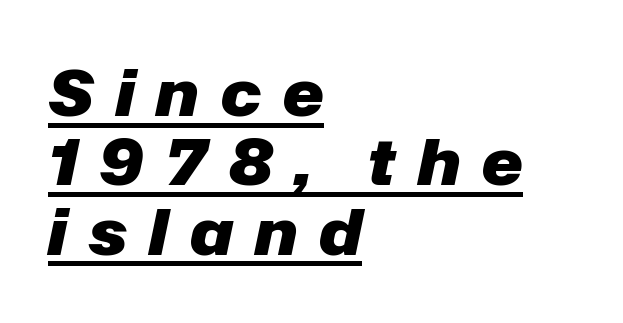
The passage shown leans; its letterforms are oblique. Plenty of ink on the page — the face is bold. Is there an underline? Yes — a line sits under the letters. Proportional: the letters do not fall into vertical columns. How are the letters spaced? Widely, with obvious added tracking.
